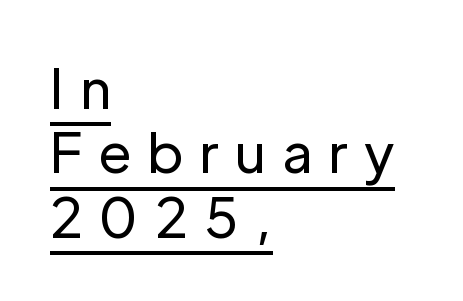
Q: Is the text bold? A: No.
Q: Is the text italic (slanted)? A: No, it is upright.
Q: Is the typeface a serif or a sans-serif typeface? A: Sans-serif.
Q: Is the text underlined? A: Yes.
Q: How is the paragraph aligned? A: Left-aligned.
Q: Is the spacing between letters normal or unusually wide? A: Unusually wide.
Q: Width (condensed, normal, or wide)? A: Normal.
Q: Stroke contrast? A: Low.
Q: x-height? A: Medium.
Q: Monospaced? A: No.
